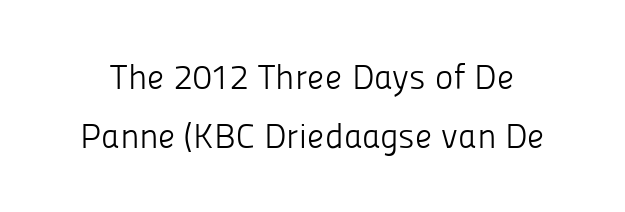
{"serif": "no", "italic": "no", "bold": "no", "weight": "light", "width": "normal", "stroke_contrast": "low", "x_height": "medium", "monospaced": "no", "underline": "no", "line_spacing": "normal", "line_spacing_ratio": 1.68, "letter_spacing": "normal", "letter_spacing_em": 0.0, "glyph_px": 35}
